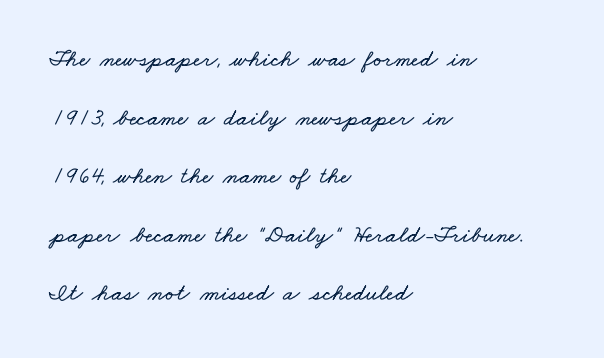
The image shows 24 px text type; set left-aligned, loose line spacing (2.44x), normal letter spacing, not underlined.
